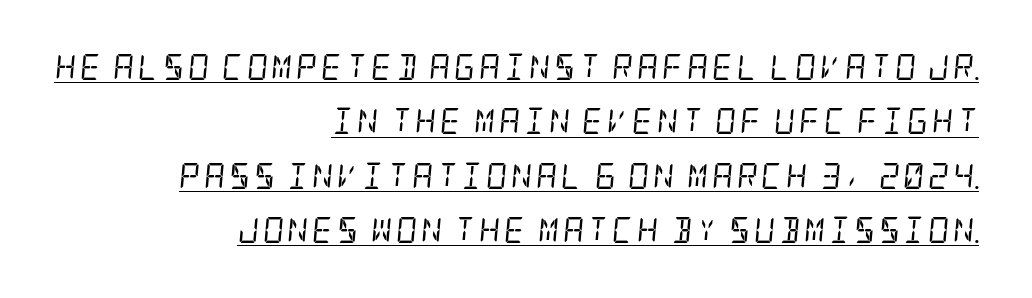
The image shows 26 px text type, italic (leaning right); set right-aligned, loose line spacing (2.09x), underlined.
